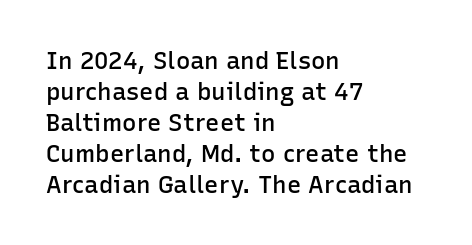
The strip under each line holds only bare page. Default kerning and tracking; the words read as compact shapes. This is the regular roman posture of the typeface. Regular leading. One-word summary of the alignment: left.
